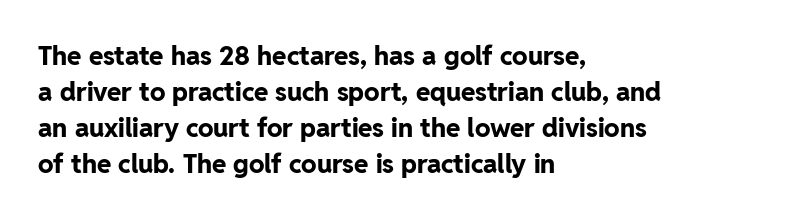
{"italic": "no", "bold": "yes", "underline": "no", "align": "left", "line_spacing": "normal", "line_spacing_ratio": 1.38, "letter_spacing": "normal", "letter_spacing_em": 0.0, "glyph_px": 26}
